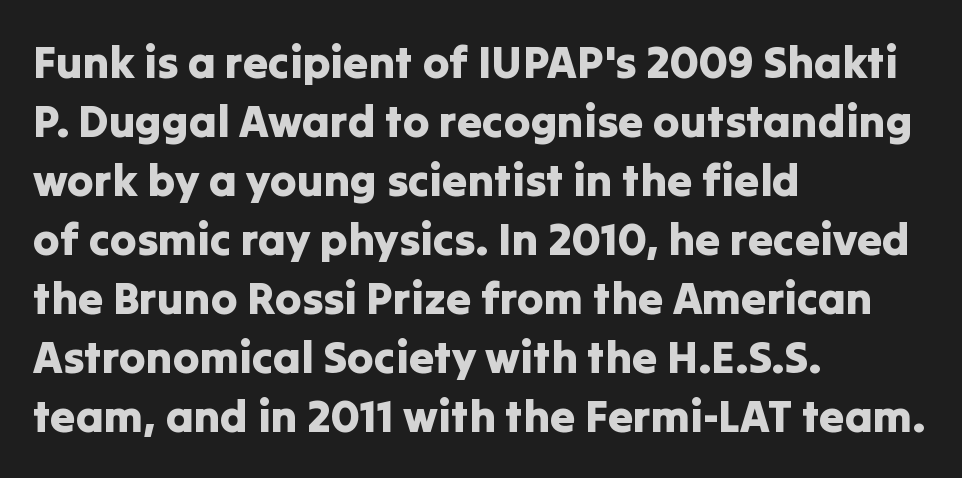
Q: Is the text italic (slanted)? A: No, it is upright.
Q: Is the typeface a serif or a sans-serif typeface? A: Sans-serif.
Q: Is the text underlined? A: No.
Q: How is the paragraph aligned? A: Left-aligned.
Q: Is the spacing between letters normal or unusually wide? A: Normal.
Q: Is the spacing between lines tight, normal or loose? A: Normal.
Q: Width (condensed, normal, or wide)? A: Normal.
Q: Stroke contrast? A: Low.
Q: x-height? A: Medium.
Q: Monospaced? A: No.
